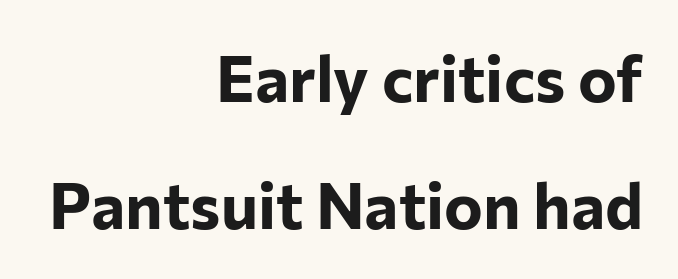
The image shows 65 px bold sans-serif type, upright; set right-aligned, loose line spacing (1.96x), normal letter spacing, not underlined; low stroke contrast and a medium x-height.
